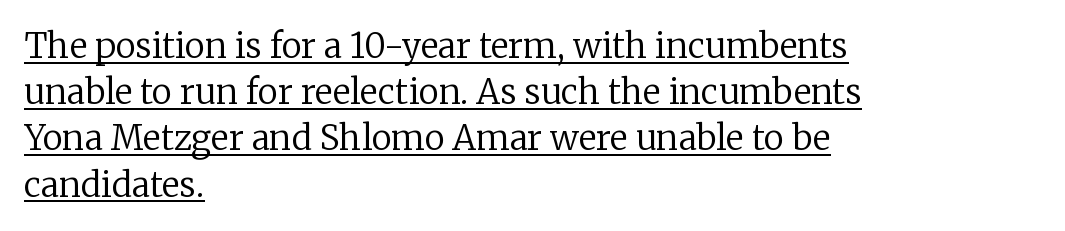
The image shows 34 px regular-weight serif type, upright; set left-aligned, normal line spacing (1.36x), normal letter spacing, underlined; low stroke contrast and a medium x-height.
